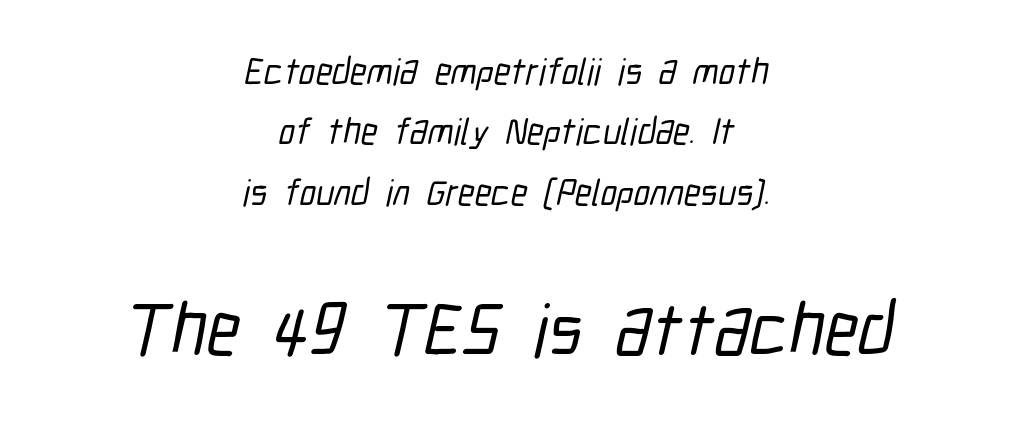
Descenders hang freely into open space. Looks like regular typesetting: each glyph gets only the width it needs. Honestly, the row spacing looks completely unremarkable. Classification — sans serif. These two chunks differ in scale, with the bottom chunk taking the larger measure. Line starts and ends both wander, symmetrically.
